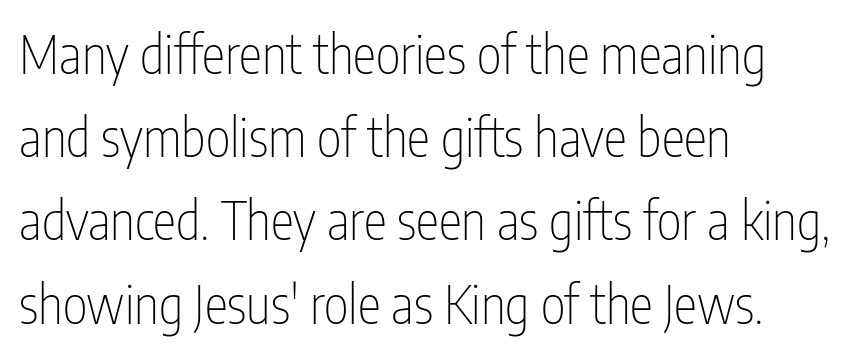
Note: no serifs on the glyphs. Is the type heavy? It reads as light-to-regular instead. This sample has the flowing, uneven cadence of proportional lettering. Compared with typical body copy, the letter spacing here is the same.
